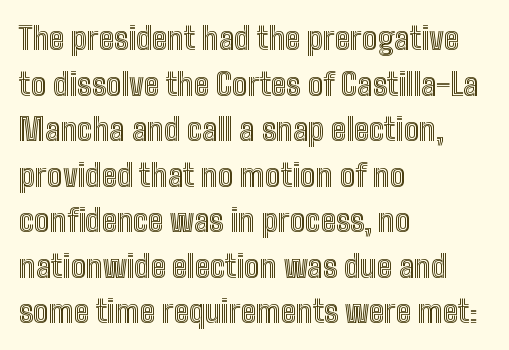
Q: Is the text italic (slanted)? A: No, it is upright.
Q: Is the text underlined? A: No.
Q: How is the paragraph aligned? A: Left-aligned.
Q: Is the spacing between letters normal or unusually wide? A: Normal.
Q: Is the spacing between lines tight, normal or loose? A: Normal.
Q: Width (condensed, normal, or wide)? A: Condensed.
Q: x-height? A: Medium.
Q: Monospaced? A: No.
